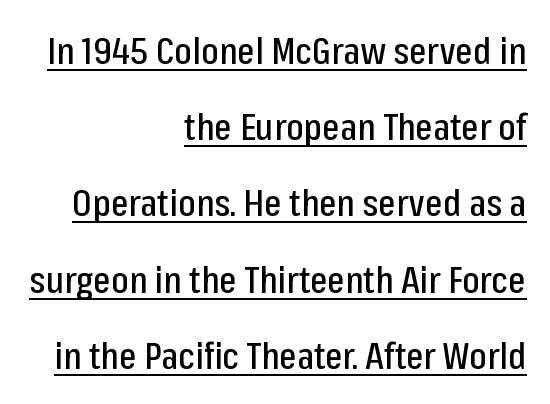
{"serif": "no", "italic": "no", "width": "condensed", "stroke_contrast": "low", "x_height": "medium", "monospaced": "no", "underline": "yes", "align": "right", "line_spacing": "loose", "line_spacing_ratio": 2.06, "letter_spacing": "normal", "letter_spacing_em": 0.0, "glyph_px": 37}
